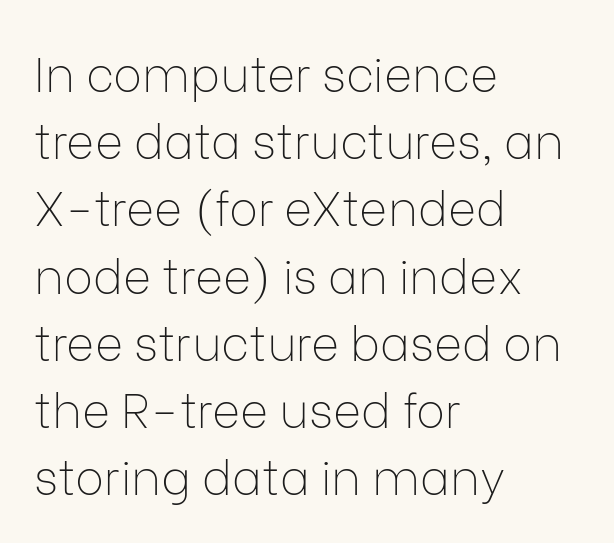
The setting favours the left margin, as ordinary paragraphs usually do. Whoever set this chose a conventional vertical rhythm. Just letters on the line, the space beneath them empty. The typeface chosen for these lines omits serifs. Glyph-to-glyph distance matches everyday printed text. Every character sits straight up, as roman type does.
